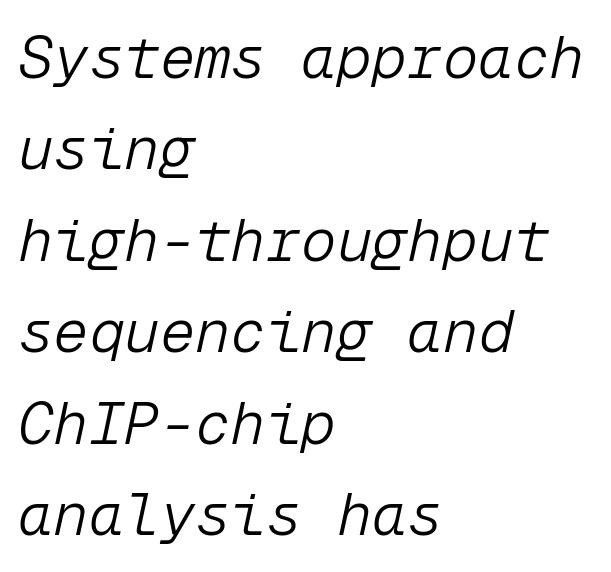
Q: Is the text bold? A: No.
Q: Is the text italic (slanted)? A: Yes, it leans right by about 12 degrees.
Q: Is the text underlined? A: No.
Q: How is the paragraph aligned? A: Left-aligned.
Q: Is the spacing between letters normal or unusually wide? A: Normal.
Q: Is the spacing between lines tight, normal or loose? A: Normal.
Q: Width (condensed, normal, or wide)? A: Normal.
Q: Stroke contrast? A: Low.
Q: x-height? A: Medium.
Q: Monospaced? A: Yes.
